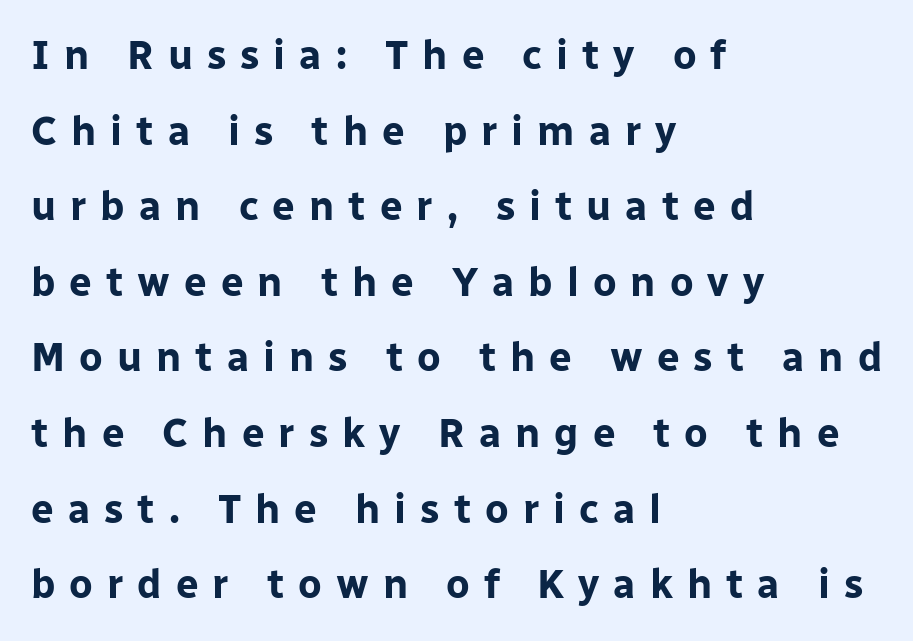
Strong, thick strokes mark this as bold type. The passage is arranged the way most books set body copy — flush left. What kind of face is this? One without serifs — a sans. The space directly below the letters is spotless. Varying glyph widths throughout — classic text-font behaviour. Ascenders rise straight up at ninety degrees.
